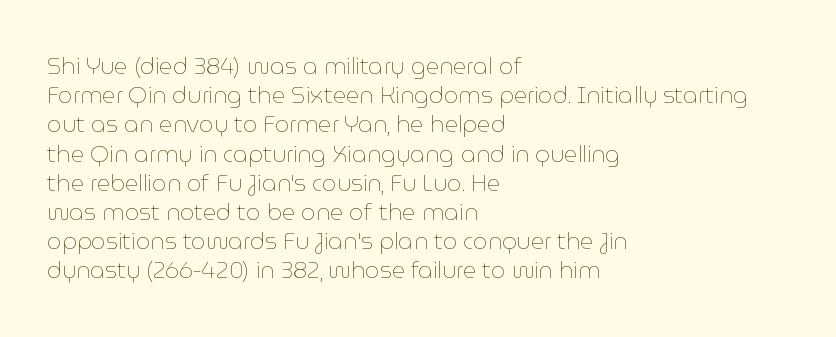
Nothing unusual about the tracking: characters are spaced as the font intends. Caption: multi-line text, flush left, ragged right. How would I describe the line gaps? Plain and ordinary. Unbolded letterforms with no extra heft.
